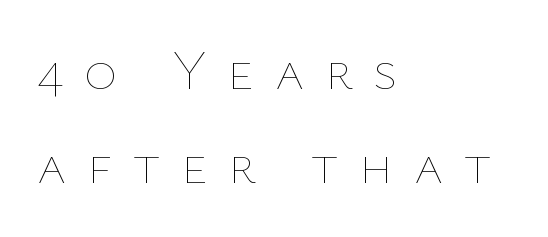
{"italic": "no", "bold": "no", "weight": "thin", "width": "normal", "stroke_contrast": "low", "x_height": "medium", "monospaced": "no", "underline": "no", "align": "left", "line_spacing": "normal", "line_spacing_ratio": 1.67, "letter_spacing": "wide", "letter_spacing_em": 0.37, "glyph_px": 56}
